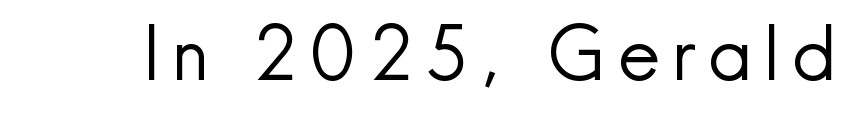
Q: Is the text bold? A: No.
Q: Is the text italic (slanted)? A: No, it is upright.
Q: Is the typeface a serif or a sans-serif typeface? A: Sans-serif.
Q: Is the text underlined? A: No.
Q: Width (condensed, normal, or wide)? A: Normal.
Q: x-height? A: Small.
Q: Monospaced? A: No.
